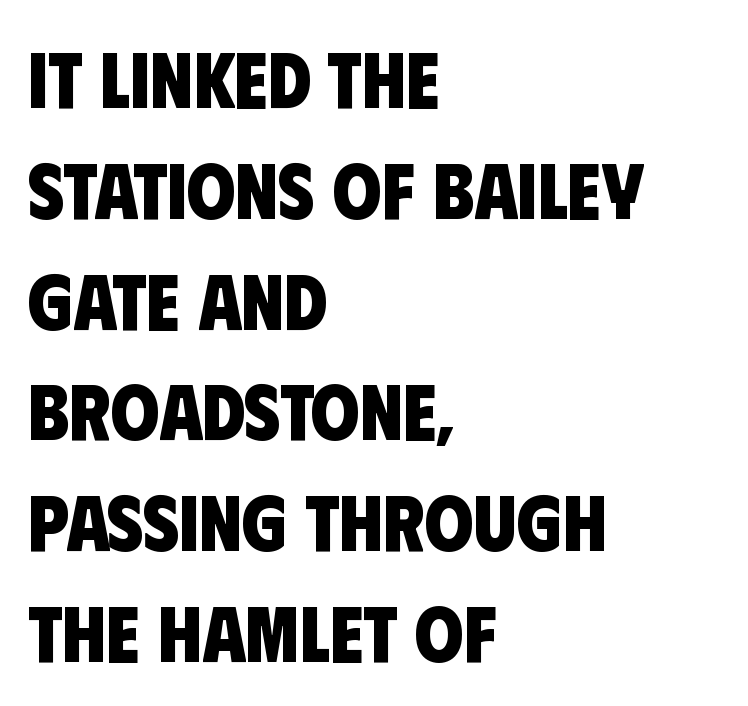
{"serif": "no", "bold": "yes", "weight": "heavy", "width": "condensed", "stroke_contrast": "low", "x_height": "large", "monospaced": "no", "underline": "no", "align": "left", "line_spacing": "normal", "line_spacing_ratio": 1.42, "letter_spacing": "normal", "letter_spacing_em": 0.0, "glyph_px": 78}
